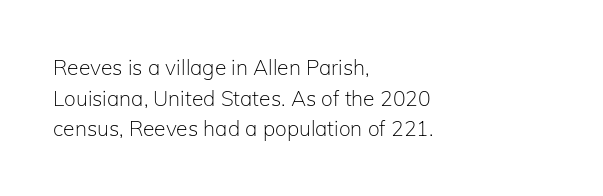
{"italic": "no", "bold": "no", "underline": "no", "align": "left", "line_spacing": "normal", "line_spacing_ratio": 1.46, "letter_spacing": "normal", "letter_spacing_em": 0.0, "glyph_px": 21}
